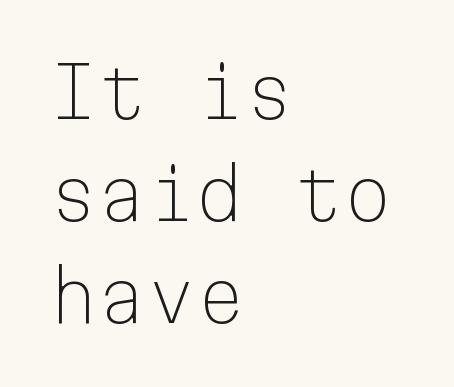
The passage shown has conventional tracking throughout. The letters look calm and open, with moderate or lighter stems. When letters stand straight like this, we call the style roman or upright. Check where the strokes stop: nothing finishes them off — pure sans.
